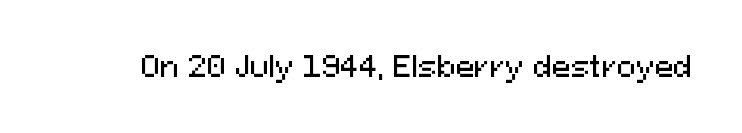
{"serif": "no", "italic": "no", "width": "normal", "stroke_contrast": "medium", "x_height": "medium", "monospaced": "no", "underline": "no", "letter_spacing": "normal", "letter_spacing_em": 0.0, "glyph_px": 28}
